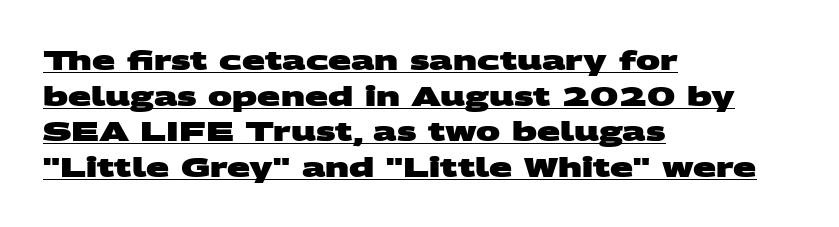
The image shows 27 px bold type; set left-aligned, normal line spacing (1.32x), normal letter spacing, underlined.
